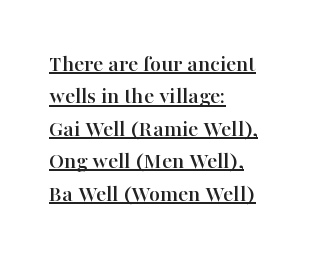
{"italic": "no", "underline": "yes", "align": "left", "line_spacing": "normal", "line_spacing_ratio": 1.35, "letter_spacing": "normal", "letter_spacing_em": 0.0, "glyph_px": 24}
